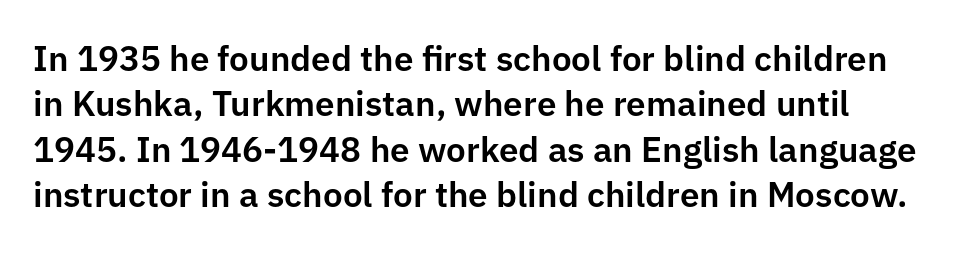
Q: Is the text italic (slanted)? A: No, it is upright.
Q: Is the typeface a serif or a sans-serif typeface? A: Sans-serif.
Q: Is the text underlined? A: No.
Q: Is the spacing between letters normal or unusually wide? A: Normal.
Q: Is the spacing between lines tight, normal or loose? A: Normal.
Q: Width (condensed, normal, or wide)? A: Normal.
Q: Stroke contrast? A: Low.
Q: x-height? A: Medium.
Q: Monospaced? A: No.
